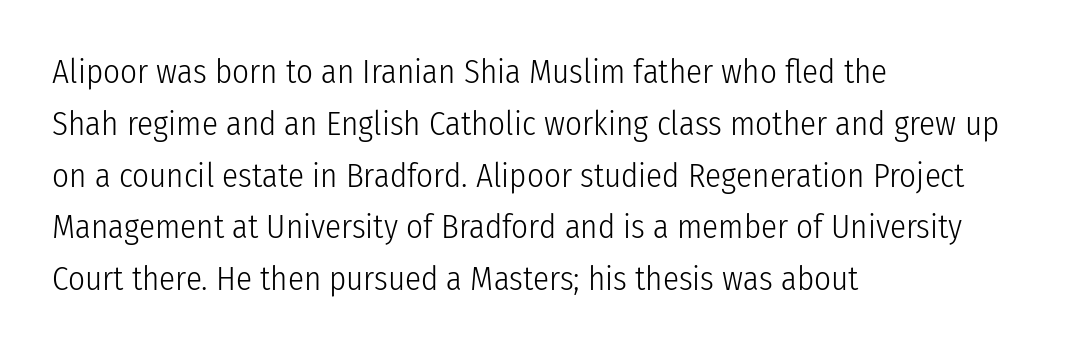
{"serif": "no", "italic": "no", "bold": "no", "weight": "light", "width": "condensed", "stroke_contrast": "low", "x_height": "medium", "monospaced": "no", "underline": "no", "align": "left", "line_spacing": "normal", "line_spacing_ratio": 1.57, "letter_spacing": "normal", "letter_spacing_em": 0.0, "glyph_px": 33}
